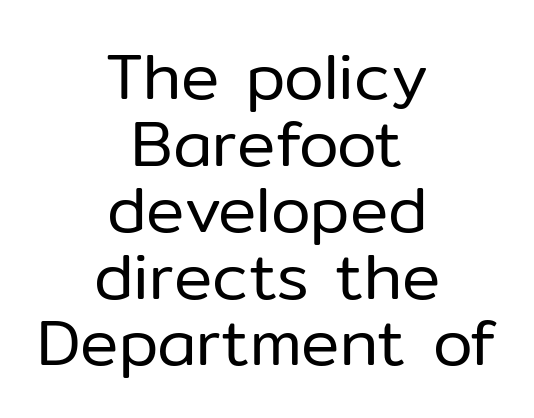
Q: Is the text bold? A: No.
Q: Is the text italic (slanted)? A: No, it is upright.
Q: Is the typeface a serif or a sans-serif typeface? A: Sans-serif.
Q: Is the text underlined? A: No.
Q: How is the paragraph aligned? A: Centered.
Q: Is the spacing between letters normal or unusually wide? A: Normal.
Q: Is the spacing between lines tight, normal or loose? A: Tight.
Q: Width (condensed, normal, or wide)? A: Normal.
Q: Stroke contrast? A: Low.
Q: x-height? A: Medium.
Q: Monospaced? A: No.
